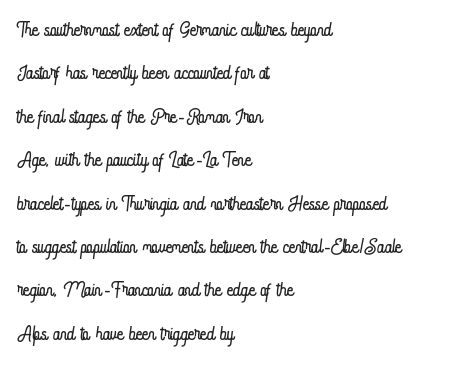
{"bold": "no", "weight": "light", "width": "condensed", "stroke_contrast": "low", "x_height": "small", "monospaced": "no", "underline": "no", "align": "left", "line_spacing": "normal", "line_spacing_ratio": 1.55, "letter_spacing": "normal", "letter_spacing_em": 0.0, "glyph_px": 28}
